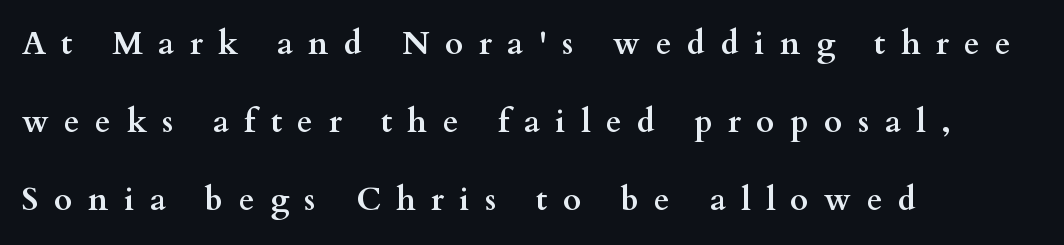
Q: Is the text bold? A: Yes.
Q: Is the text italic (slanted)? A: No, it is upright.
Q: Is the typeface a serif or a sans-serif typeface? A: Serif.
Q: Is the text underlined? A: No.
Q: How is the paragraph aligned? A: Left-aligned.
Q: Is the spacing between letters normal or unusually wide? A: Unusually wide.
Q: Is the spacing between lines tight, normal or loose? A: Loose.
Q: Width (condensed, normal, or wide)? A: Wide.
Q: Stroke contrast? A: Medium.
Q: x-height? A: Small.
Q: Monospaced? A: No.
